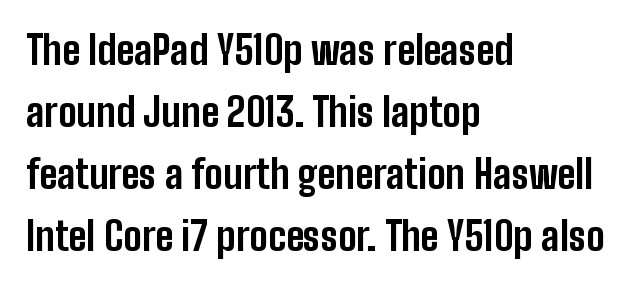
The image shows 39 px bold, condensed sans-serif type, upright; set left-aligned, normal line spacing (1.59x), normal letter spacing, not underlined; low stroke contrast and a medium x-height.
